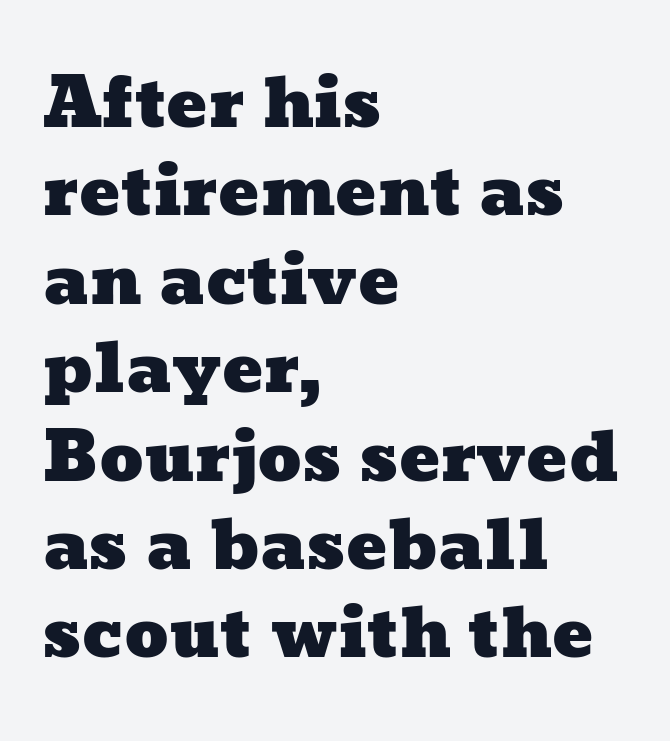
The image shows 68 px wide type; set left-aligned, normal line spacing (1.3x), normal letter spacing, not underlined; low stroke contrast and a medium x-height.
